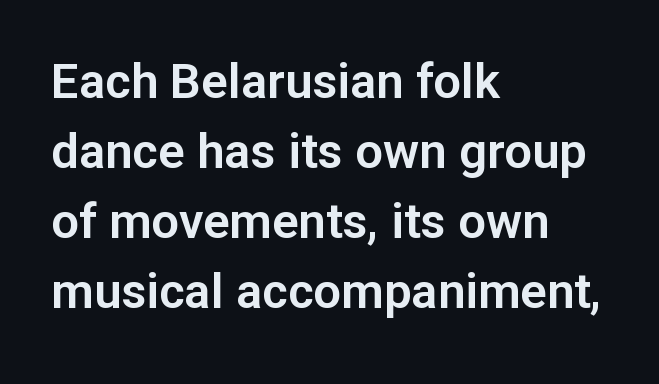
A typesetter would call this leading conventional body-copy spacing. The font's upright variant was chosen for this text. The letters advance in unequal steps, a hallmark of proportional type. Is the block centered? No — it sits flush against the left margin. No extra tracking has been applied to these lines. The gap between lines stays unmarked.
